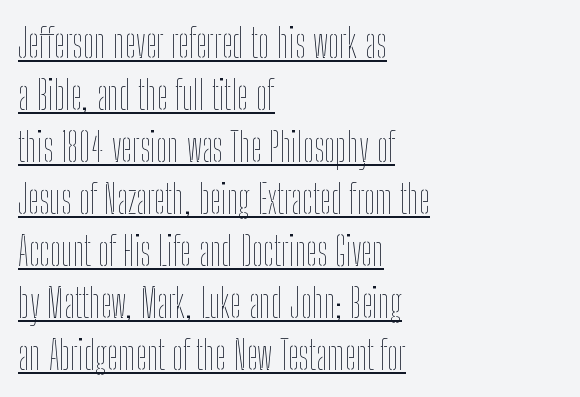
Q: Is the text bold? A: No.
Q: Is the text italic (slanted)? A: No, it is upright.
Q: Is the text underlined? A: Yes.
Q: How is the paragraph aligned? A: Left-aligned.
Q: Is the spacing between letters normal or unusually wide? A: Normal.
Q: Is the spacing between lines tight, normal or loose? A: Normal.
Q: Width (condensed, normal, or wide)? A: Condensed.
Q: Stroke contrast? A: Low.
Q: x-height? A: Medium.
Q: Monospaced? A: No.
